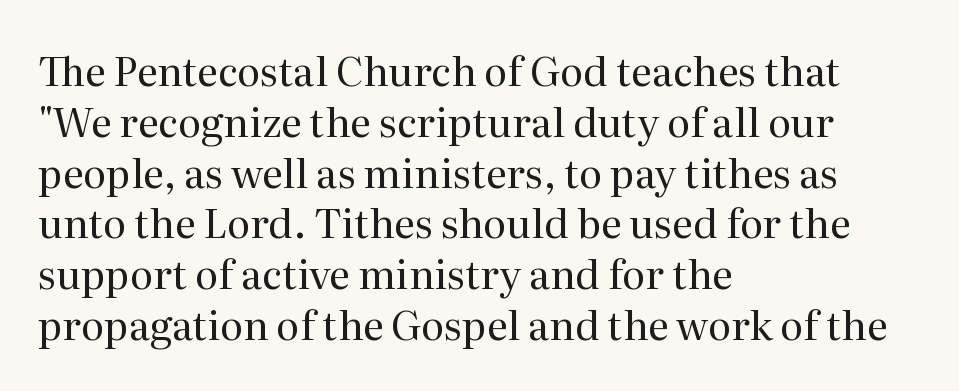
Q: Is the text bold? A: No.
Q: Is the text italic (slanted)? A: No, it is upright.
Q: Is the typeface a serif or a sans-serif typeface? A: Serif.
Q: Is the text underlined? A: No.
Q: How is the paragraph aligned? A: Left-aligned.
Q: Is the spacing between letters normal or unusually wide? A: Normal.
Q: Is the spacing between lines tight, normal or loose? A: Normal.
Q: Width (condensed, normal, or wide)? A: Normal.
Q: Stroke contrast? A: Medium.
Q: x-height? A: Medium.
Q: Monospaced? A: No.
